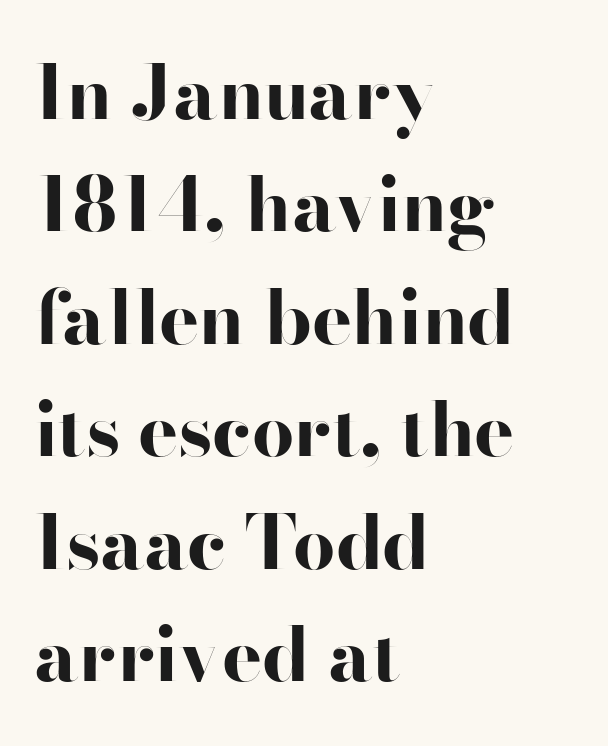
Q: Is the text bold? A: Yes.
Q: Is the text italic (slanted)? A: No, it is upright.
Q: Is the typeface a serif or a sans-serif typeface? A: Sans-serif.
Q: Is the text underlined? A: No.
Q: How is the paragraph aligned? A: Left-aligned.
Q: Is the spacing between letters normal or unusually wide? A: Normal.
Q: Is the spacing between lines tight, normal or loose? A: Normal.
Q: Width (condensed, normal, or wide)? A: Wide.
Q: Stroke contrast? A: High.
Q: x-height? A: Small.
Q: Monospaced? A: No.
